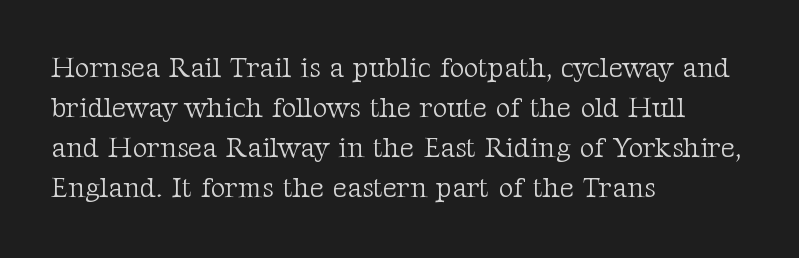
Q: Is the text bold? A: No.
Q: Is the text italic (slanted)? A: No, it is upright.
Q: Is the typeface a serif or a sans-serif typeface? A: Serif.
Q: Is the text underlined? A: No.
Q: How is the paragraph aligned? A: Left-aligned.
Q: Is the spacing between letters normal or unusually wide? A: Normal.
Q: Is the spacing between lines tight, normal or loose? A: Normal.
Q: Width (condensed, normal, or wide)? A: Normal.
Q: Stroke contrast? A: Medium.
Q: x-height? A: Medium.
Q: Monospaced? A: No.
